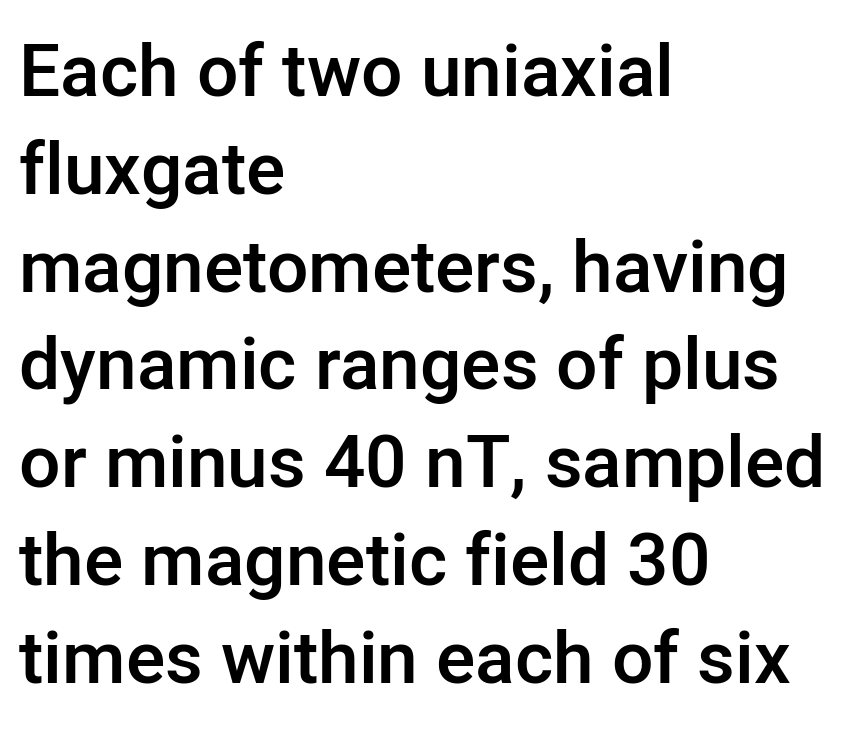
Q: Is the text bold? A: Semi-bold.
Q: Is the text italic (slanted)? A: No, it is upright.
Q: Is the typeface a serif or a sans-serif typeface? A: Sans-serif.
Q: Is the text underlined? A: No.
Q: How is the paragraph aligned? A: Left-aligned.
Q: Is the spacing between letters normal or unusually wide? A: Normal.
Q: Is the spacing between lines tight, normal or loose? A: Normal.
Q: Width (condensed, normal, or wide)? A: Normal.
Q: Stroke contrast? A: Low.
Q: x-height? A: Medium.
Q: Monospaced? A: No.
